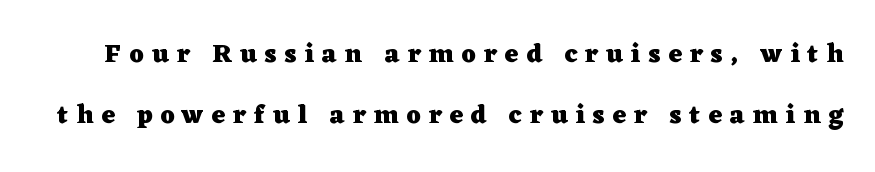
The image shows 26 px bold type, upright; set loose line spacing (2.33x), unusually wide letter spacing (+0.3 em), not underlined.
